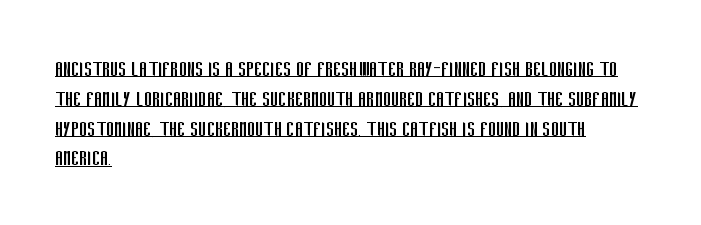
Q: Is the text bold? A: No.
Q: Is the text italic (slanted)? A: No, it is upright.
Q: Is the text underlined? A: Yes.
Q: How is the paragraph aligned? A: Left-aligned.
Q: Is the spacing between letters normal or unusually wide? A: Normal.
